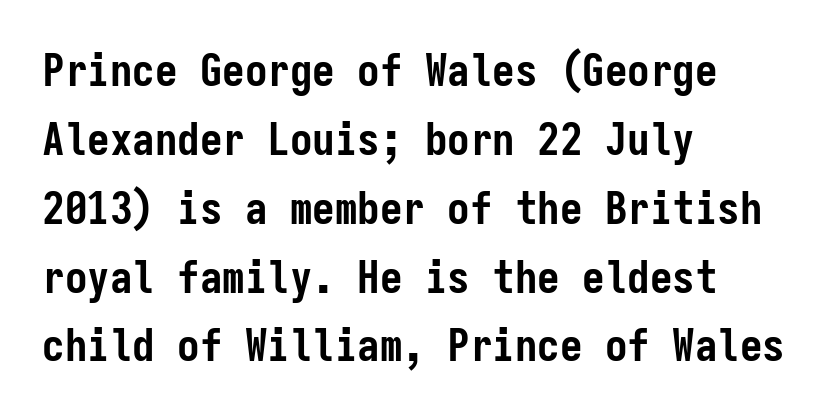
Q: Is the text bold? A: Yes.
Q: Is the text italic (slanted)? A: No, it is upright.
Q: Is the typeface a serif or a sans-serif typeface? A: Sans-serif.
Q: Is the text underlined? A: No.
Q: How is the paragraph aligned? A: Left-aligned.
Q: Is the spacing between letters normal or unusually wide? A: Normal.
Q: Is the spacing between lines tight, normal or loose? A: Normal.
Q: Width (condensed, normal, or wide)? A: Condensed.
Q: Stroke contrast? A: Low.
Q: x-height? A: Medium.
Q: Monospaced? A: Yes.
